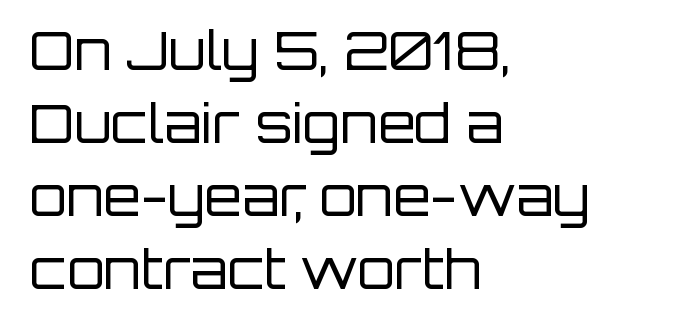
Notice how the passage keeps a crisp vertical edge on the left only. Looks like regular typesetting: each glyph gets only the width it needs. The leading is moderate, giving the passage an even texture. The letterforms sit shoulder to shoulder at normal distance. The typography opts for an upright posture over an oblique one.
